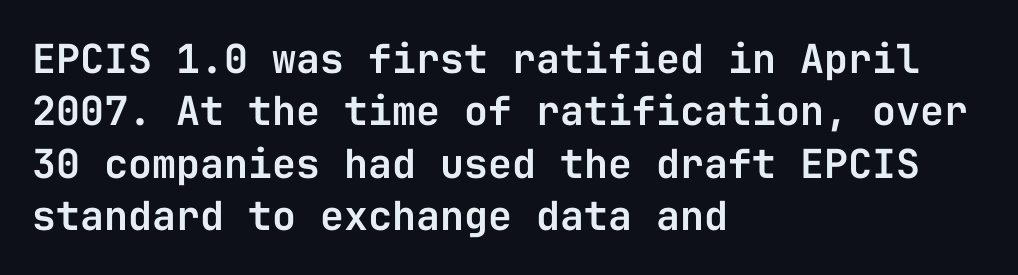
{"serif": "no", "italic": "no", "width": "normal", "stroke_contrast": "low", "x_height": "medium", "monospaced": "yes", "underline": "no", "align": "left", "line_spacing": "normal", "line_spacing_ratio": 1.31, "letter_spacing": "normal", "letter_spacing_em": 0.0, "glyph_px": 40}
